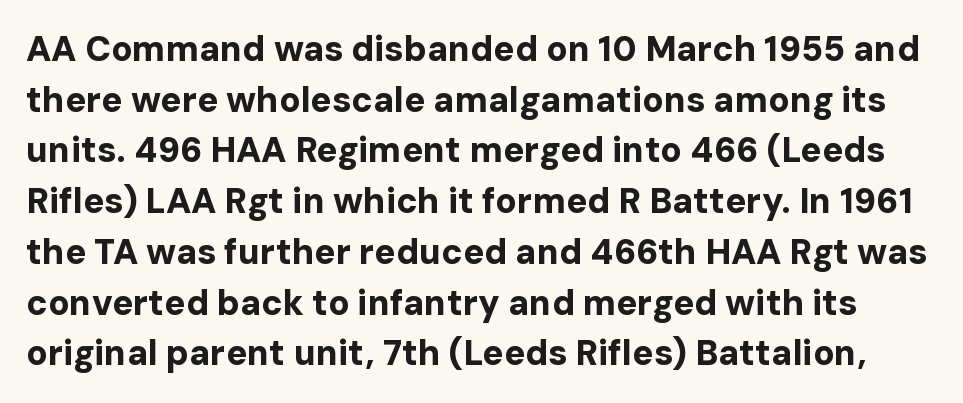
The space directly below the letters is spotless. Character widths vary here, with narrow letters taking less room than wide ones. Between one letter and the next there's only the usual sliver of space. Rows of type keep a routine distance in the vertical direction. On the weight axis this lands at bold, roughly 700.
